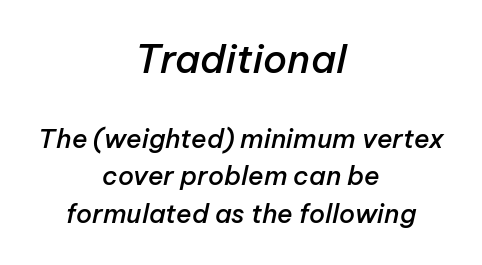
Q: Is the text bold? A: Semi-bold.
Q: Is the text italic (slanted)? A: Yes, it leans right by about 12 degrees.
Q: Is the text underlined? A: No.
Q: How is the paragraph aligned? A: Centered.
Q: Is the spacing between letters normal or unusually wide? A: Normal.
Q: Is the spacing between lines tight, normal or loose? A: Normal.
Q: Which block of text is set in a larger size, the first (top) or the second (bottom)? A: The first (top) one.
Q: Width (condensed, normal, or wide)? A: Normal.
Q: Stroke contrast? A: Low.
Q: x-height? A: Medium.
Q: Monospaced? A: No.
